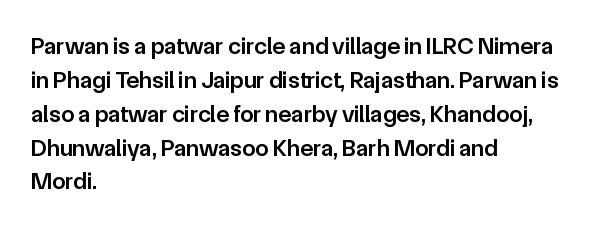
The image shows 24 px text type, upright; set left-aligned, normal line spacing (1.41x), normal letter spacing, not underlined.
